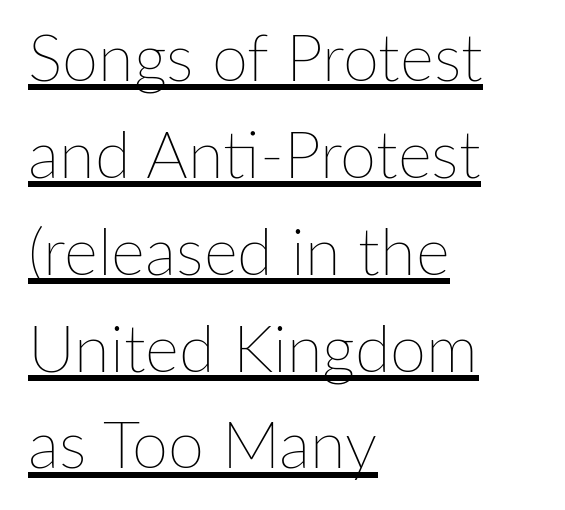
Q: Is the text bold? A: No.
Q: Is the text italic (slanted)? A: No, it is upright.
Q: Is the text underlined? A: Yes.
Q: How is the paragraph aligned? A: Left-aligned.
Q: Is the spacing between letters normal or unusually wide? A: Normal.
Q: Is the spacing between lines tight, normal or loose? A: Normal.
Q: Width (condensed, normal, or wide)? A: Normal.
Q: Stroke contrast? A: Low.
Q: x-height? A: Medium.
Q: Monospaced? A: No.
